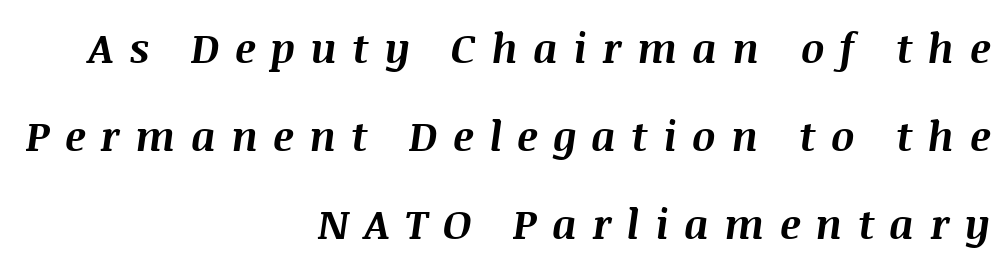
Regarding leading, the lines here are spaced well apart. The glyphs are unaccompanied by any horizontal stroke below them. This rendering uses right alignment, leaving the left contour irregular. Someone cranked the tracking dial way up on this one. Students, this is bold: see how much ink each stroke carries. Do the characters align in a grid? No, the font is proportional.
